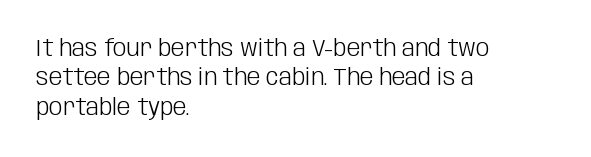
Q: Is the text bold? A: No.
Q: Is the text italic (slanted)? A: No, it is upright.
Q: Is the text underlined? A: No.
Q: How is the paragraph aligned? A: Left-aligned.
Q: Is the spacing between letters normal or unusually wide? A: Normal.
